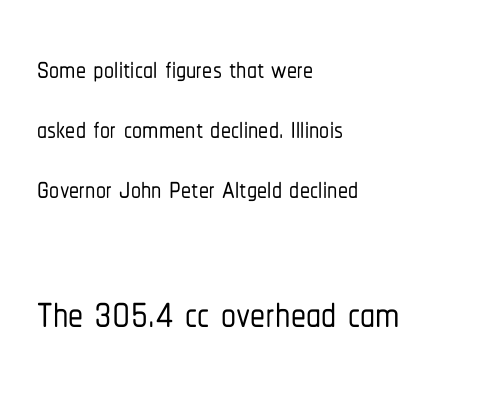
A typesetter would mark this as roman, not italic. Are there feet on the stems? There aren't — it's a sans. The compositor pushed each line to the left boundary. The string is rendered with underlining switched off.
